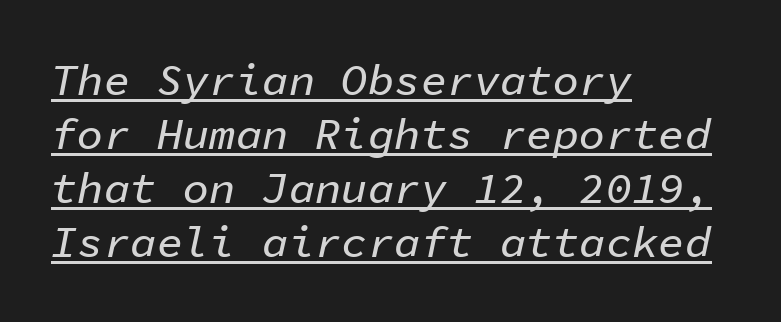
{"italic": "yes", "lean": "right", "slant_degrees": 11, "width": "normal", "stroke_contrast": "low", "x_height": "medium", "monospaced": "yes", "underline": "yes", "align": "left", "line_spacing_ratio": 1.23, "letter_spacing": "normal", "letter_spacing_em": 0.0, "glyph_px": 44}
